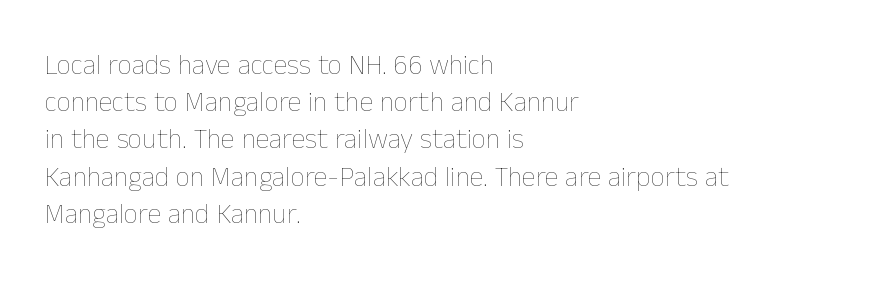
Think of a printed novel: that variable character pitch is what you see here. The letters stand straight up with perfectly vertical stems. Each word holds together tightly as a unit, with standard inter-letter gaps. The passage shown is not underscored anywhere. Does the leading feel generous? No, just average. Casual observation: everything's shoved over to the left.
